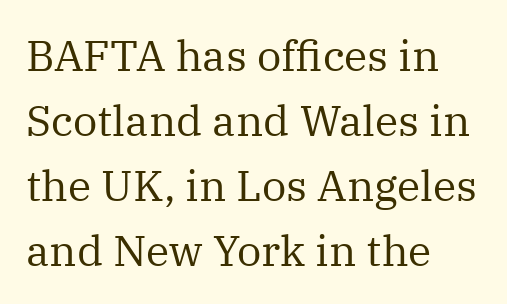
The image shows 43 px regular-weight serif type, upright; set left-aligned, normal line spacing (1.51x), normal letter spacing, not underlined; medium stroke contrast and a medium x-height.
